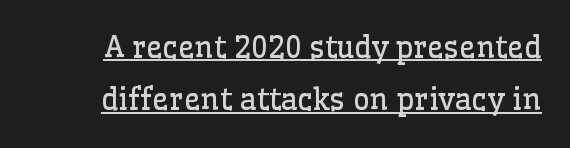
No chunkiness to these letters — they're not bold. You could not count columns in this text — the font is proportionally spaced. The rendering shows small feet on the letterforms — a serif design. The type sits square on the baseline with zero lean. Descenders here cross a horizontal rule under the line.
